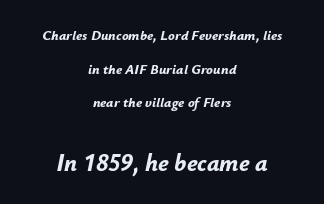
A typesetter would call this leading open, well beyond the default. If you folded the block vertically in half, each line would mirror itself in length. Notice how the stems are inclined rather than vertical — that's the hallmark of italics. Is the lower block the larger one? Yes — the lower block carries the bigger type. This rendering features lettering with no underline. The tracking reads as untouched default to a designer's eye.
